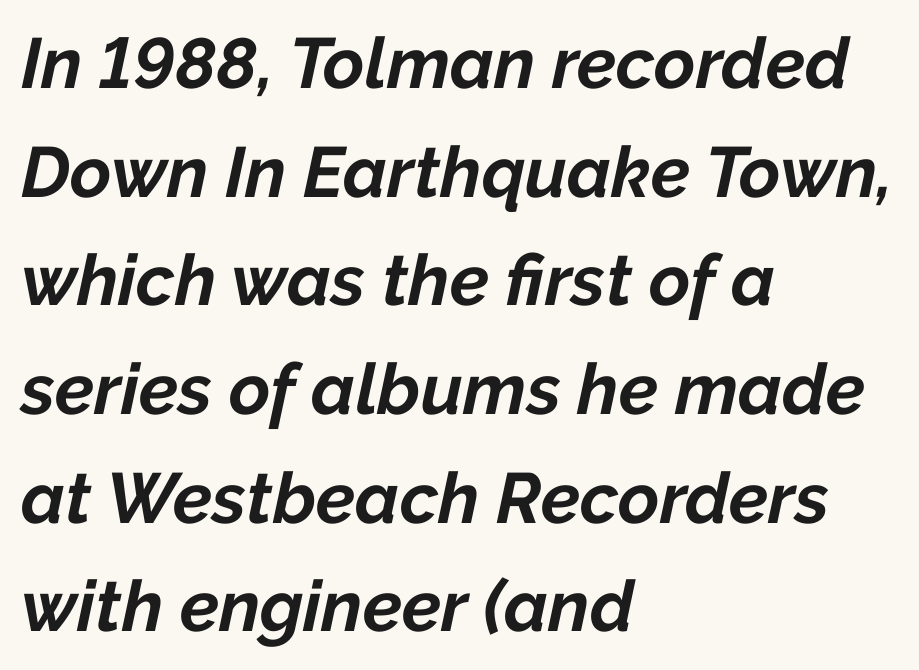
Q: Is the text bold? A: Yes.
Q: Is the text italic (slanted)? A: Yes, it leans right by about 12 degrees.
Q: Is the text underlined? A: No.
Q: How is the paragraph aligned? A: Left-aligned.
Q: Is the spacing between letters normal or unusually wide? A: Normal.
Q: Is the spacing between lines tight, normal or loose? A: Normal.
Q: Width (condensed, normal, or wide)? A: Normal.
Q: Stroke contrast? A: Low.
Q: x-height? A: Medium.
Q: Monospaced? A: No.
